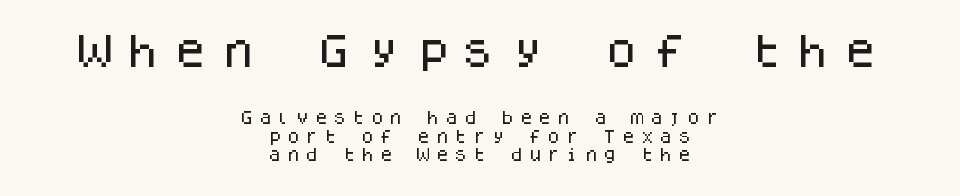
The image shows 36 px sans-serif type, upright, monospaced; set centered, normal line spacing (1.32x), unusually wide letter spacing (+0.33 em), not underlined; the first (top) block is 2.57x larger; low stroke contrast and a large x-height.
